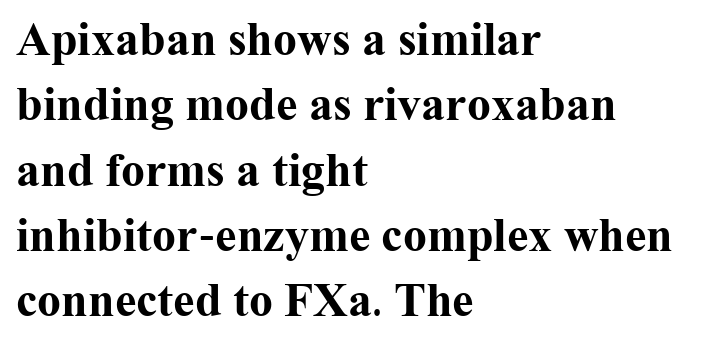
Q: Is the text bold? A: Yes.
Q: Is the text italic (slanted)? A: No, it is upright.
Q: Is the typeface a serif or a sans-serif typeface? A: Serif.
Q: Is the text underlined? A: No.
Q: How is the paragraph aligned? A: Left-aligned.
Q: Is the spacing between letters normal or unusually wide? A: Normal.
Q: Is the spacing between lines tight, normal or loose? A: Normal.
Q: Width (condensed, normal, or wide)? A: Normal.
Q: Stroke contrast? A: Medium.
Q: x-height? A: Medium.
Q: Monospaced? A: No.
